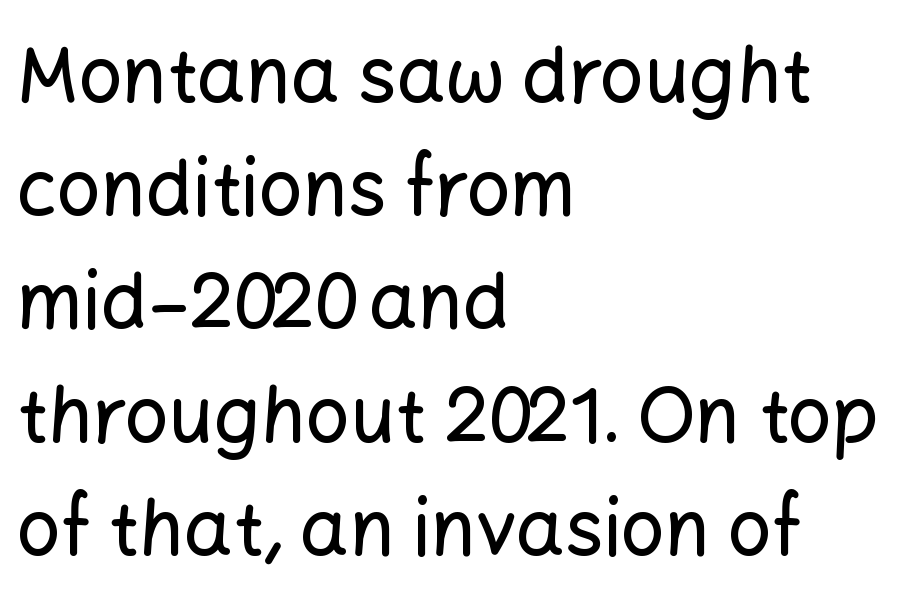
{"serif": "no", "italic": "no", "width": "normal", "stroke_contrast": "low", "x_height": "medium", "monospaced": "no", "underline": "no", "align": "left", "line_spacing": "normal", "line_spacing_ratio": 1.47, "letter_spacing": "normal", "letter_spacing_em": 0.0, "glyph_px": 77}
